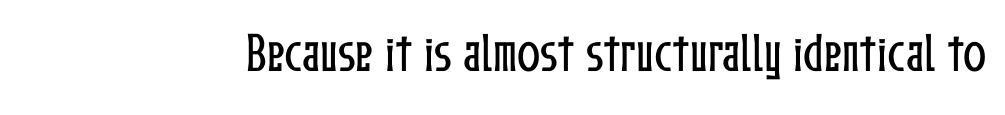
The image shows 43 px condensed type, upright; set normal letter spacing, not underlined; low stroke contrast and a medium x-height.
